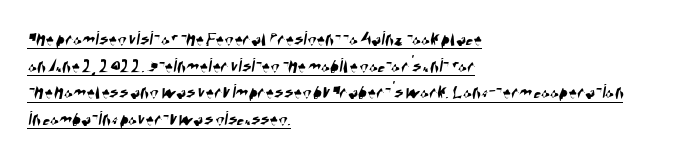
Characters follow at the spacing the type designer built in. What decoration does the sample have? An underline. A typesetter would call this leading conventional body-copy spacing. Visually the block forms a straight wall on the left and a jagged coastline on the right.
